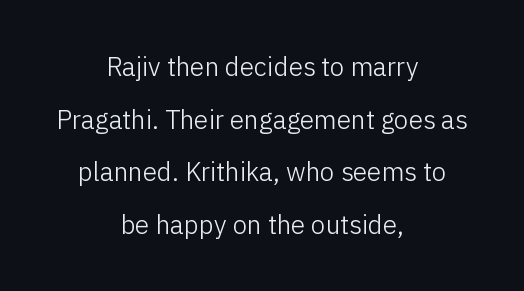
{"italic": "no", "bold": "no", "underline": "no", "align": "center", "line_spacing": "loose", "line_spacing_ratio": 2.02, "letter_spacing": "normal", "letter_spacing_em": 0.0, "glyph_px": 26}
